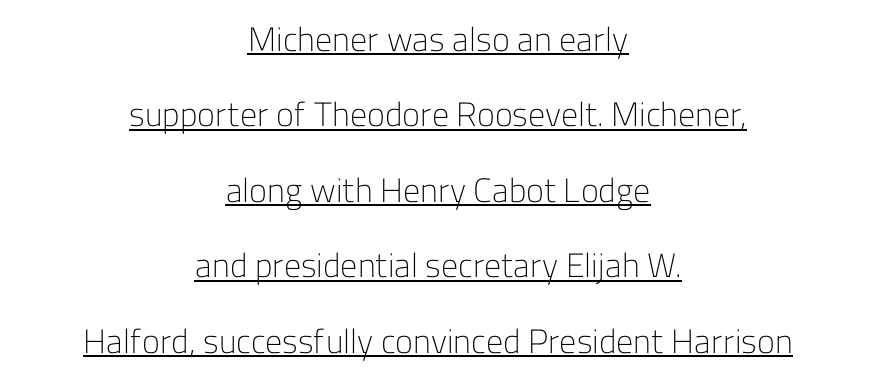
Looks like regular typesetting: each glyph gets only the width it needs. Observe the absence of serifs on each vertical stroke in this sample. Quick note: interline space is abundant. In terms of posture, this sample is upright. Decoration check: the copy is underlined.
